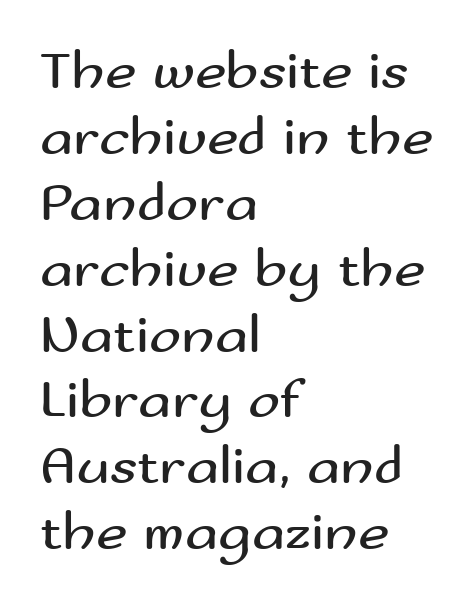
{"serif": "no", "italic": "no", "bold": "no", "weight": "regular", "width": "wide", "stroke_contrast": "medium", "x_height": "small", "monospaced": "no", "underline": "no", "align": "left", "line_spacing_ratio": 1.22, "letter_spacing": "normal", "letter_spacing_em": 0.0, "glyph_px": 54}
